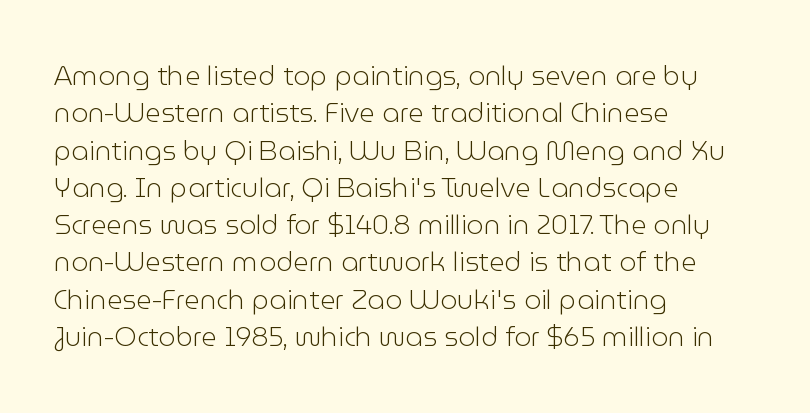
Interline gaps are of average width in this sample. Inter-character spacing is left at the font's built-in metrics. If you drew a line through each stem, it would be perfectly vertical. Words float on clear page, feet unadorned. Each line starts at the same left margin while the right side varies.
